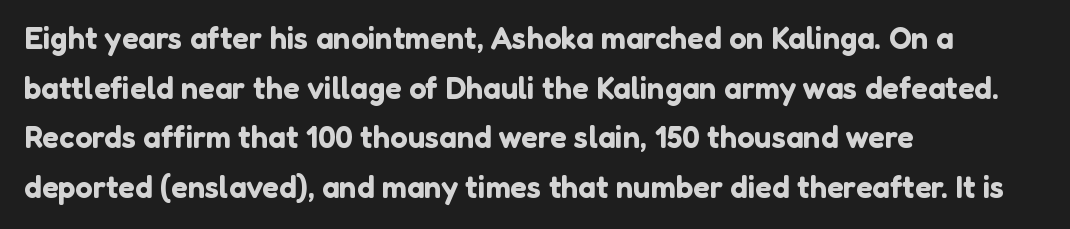
{"serif": "no", "italic": "no", "width": "normal", "stroke_contrast": "low", "x_height": "medium", "monospaced": "no", "underline": "no", "align": "left", "line_spacing": "normal", "line_spacing_ratio": 1.6, "letter_spacing": "normal", "letter_spacing_em": 0.0, "glyph_px": 31}
